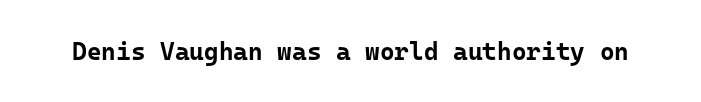
The image shows 25 px bold type, upright; set normal letter spacing, not underlined.
